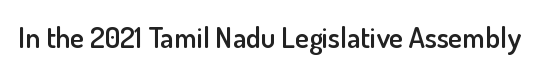
Q: Is the text bold? A: Semi-bold.
Q: Is the text italic (slanted)? A: No, it is upright.
Q: Is the typeface a serif or a sans-serif typeface? A: Sans-serif.
Q: Is the text underlined? A: No.
Q: Is the spacing between letters normal or unusually wide? A: Normal.
Q: Width (condensed, normal, or wide)? A: Normal.
Q: Stroke contrast? A: Low.
Q: x-height? A: Small.
Q: Monospaced? A: No.
